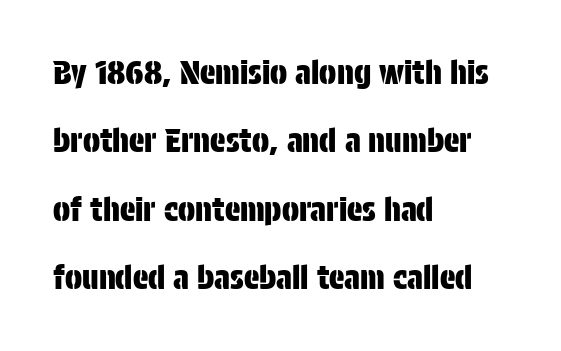
{"serif": "no", "italic": "no", "width": "condensed", "stroke_contrast": "low", "x_height": "large", "monospaced": "no", "underline": "no", "align": "left", "line_spacing": "loose", "line_spacing_ratio": 2.14, "letter_spacing": "normal", "letter_spacing_em": 0.0, "glyph_px": 32}
